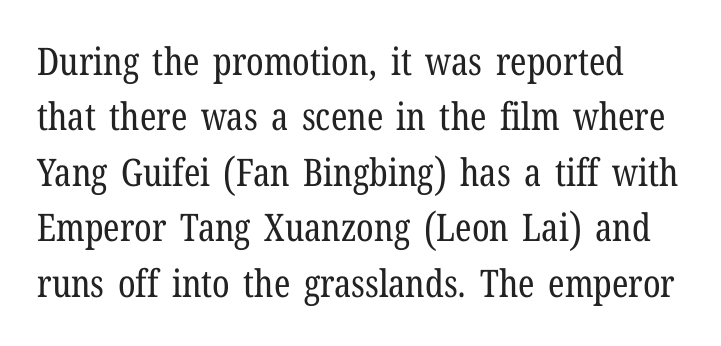
Q: Is the text bold? A: No.
Q: Is the text italic (slanted)? A: No, it is upright.
Q: Is the typeface a serif or a sans-serif typeface? A: Serif.
Q: Is the text underlined? A: No.
Q: Is the spacing between letters normal or unusually wide? A: Normal.
Q: Is the spacing between lines tight, normal or loose? A: Normal.
Q: Width (condensed, normal, or wide)? A: Condensed.
Q: Stroke contrast? A: Low.
Q: x-height? A: Medium.
Q: Monospaced? A: No.
